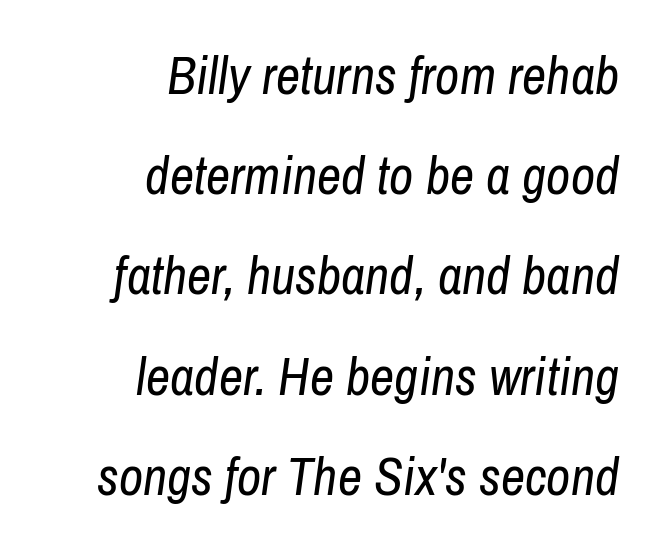
The image shows 53 px regular-weight, condensed type, italic (leaning right); set right-aligned, line spacing 1.89x, normal letter spacing, not underlined; low stroke contrast and a medium x-height.
